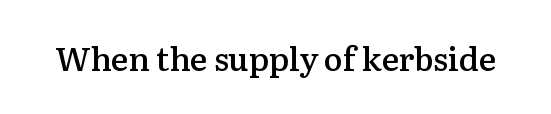
The strip under each line holds only bare page. The specimen reads as upright at a glance. The designer went with a serif here, giving each stem small feet. Character widths vary here, with narrow letters taking less room than wide ones. The line texture is even and compact thanks to regular tracking.
